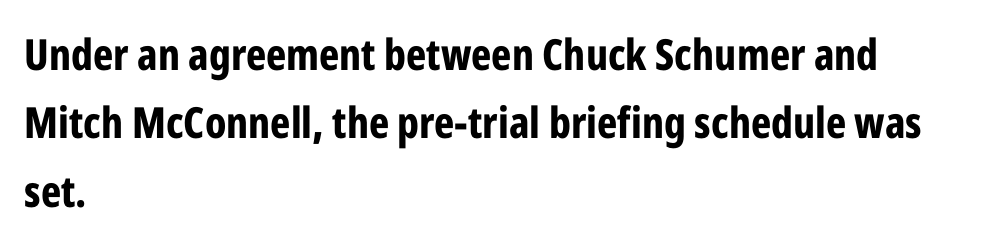
The image shows 43 px bold, condensed sans-serif type, upright; set left-aligned, normal line spacing (1.59x), normal letter spacing, not underlined; low stroke contrast and a medium x-height.
